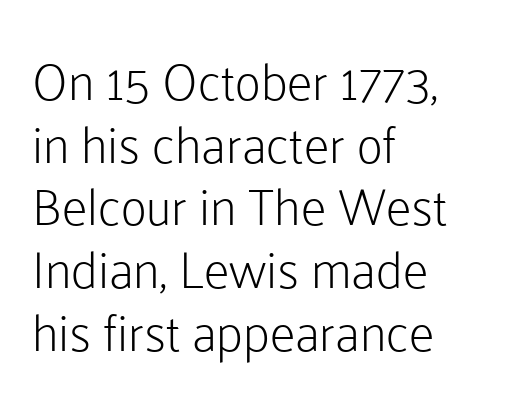
Check the space under the baseline: it is left empty. Weight class: somewhere from thin through regular. Notice how the passage keeps a crisp vertical edge on the left only. Italic: no, the glyphs are upright roman. This sample has the flowing, uneven cadence of proportional lettering.
